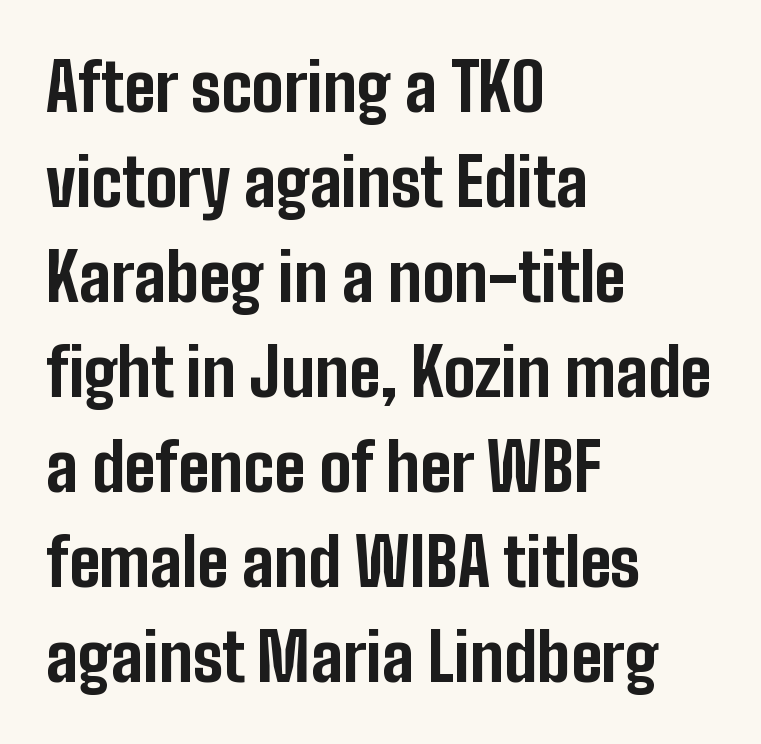
The image shows 66 px bold, condensed sans-serif type, upright; set left-aligned, normal line spacing (1.44x), normal letter spacing, not underlined; low stroke contrast and a medium x-height.
